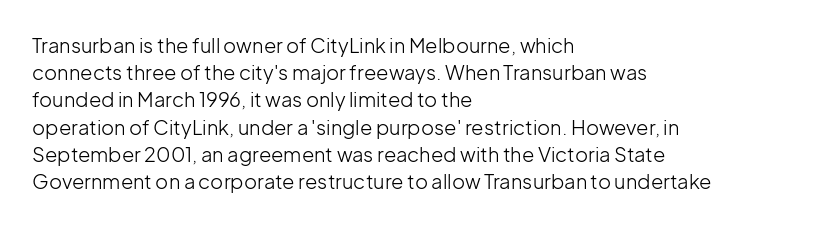
Q: Is the text bold? A: No.
Q: Is the text italic (slanted)? A: No, it is upright.
Q: Is the text underlined? A: No.
Q: How is the paragraph aligned? A: Left-aligned.
Q: Is the spacing between letters normal or unusually wide? A: Normal.
Q: Is the spacing between lines tight, normal or loose? A: Normal.
